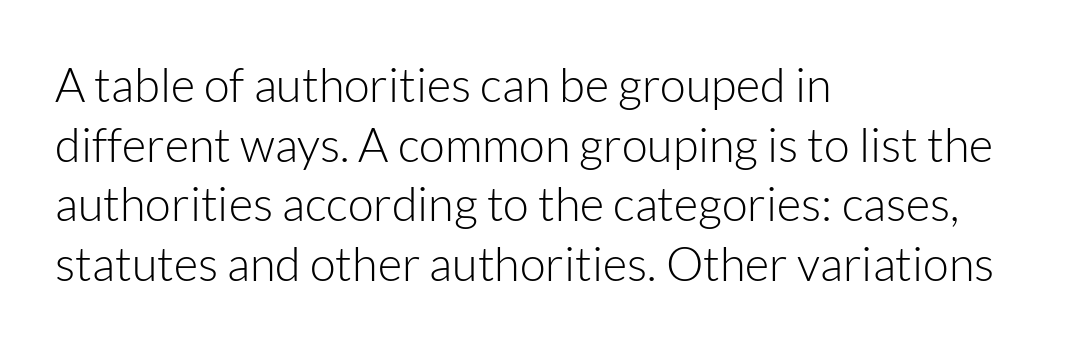
The image shows 47 px light sans-serif type, upright; set left-aligned, normal line spacing (1.27x), normal letter spacing, not underlined; low stroke contrast and a medium x-height.
